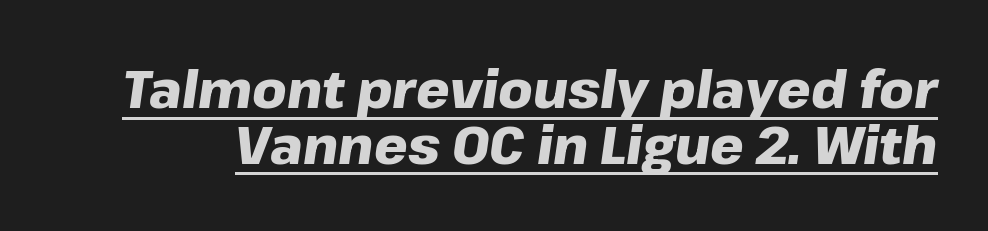
{"italic": "yes", "lean": "right", "slant_degrees": 8, "bold": "yes", "weight": "heavy", "width": "normal", "stroke_contrast": "low", "x_height": "medium", "monospaced": "no", "underline": "yes", "line_spacing": "tight", "line_spacing_ratio": 1.05, "letter_spacing": "normal", "letter_spacing_em": 0.0, "glyph_px": 53}
